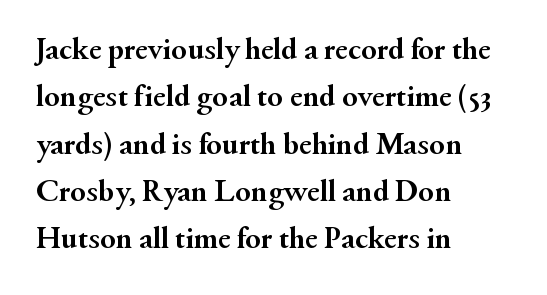
{"serif": "yes", "italic": "no", "bold": "yes", "weight": "semibold", "width": "normal", "stroke_contrast": "medium", "x_height": "small", "monospaced": "no", "underline": "no", "align": "left", "line_spacing": "normal", "line_spacing_ratio": 1.48, "letter_spacing": "normal", "letter_spacing_em": 0.0, "glyph_px": 32}
